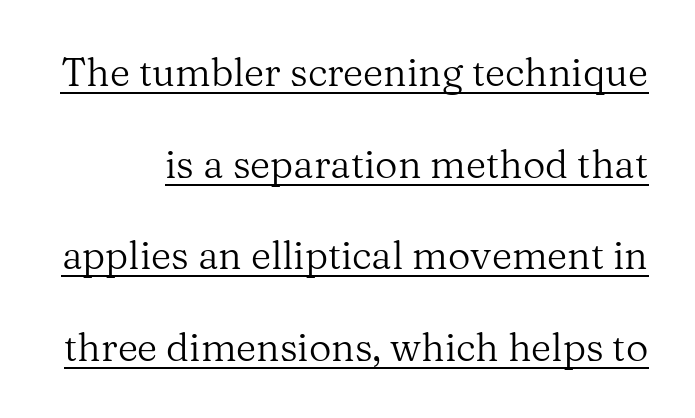
{"serif": "yes", "italic": "no", "bold": "no", "weight": "regular", "width": "normal", "stroke_contrast": "medium", "x_height": "medium", "monospaced": "no", "underline": "yes", "line_spacing": "loose", "line_spacing_ratio": 2.35, "letter_spacing": "normal", "letter_spacing_em": 0.0, "glyph_px": 39}
